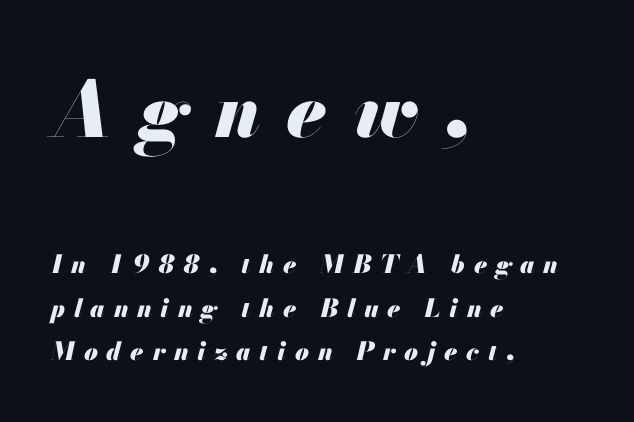
The image shows 76 px heavy type, italic (leaning right); set left-aligned, line spacing 1.74x, unusually wide letter spacing (+0.35 em), not underlined; the first (top) block is 3.04x larger; medium stroke contrast and a small x-height.
